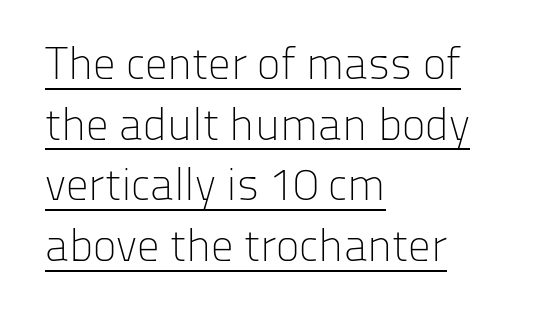
The image shows 45 px light sans-serif type, upright; set left-aligned, normal line spacing (1.35x), normal letter spacing, underlined; low stroke contrast and a medium x-height.
